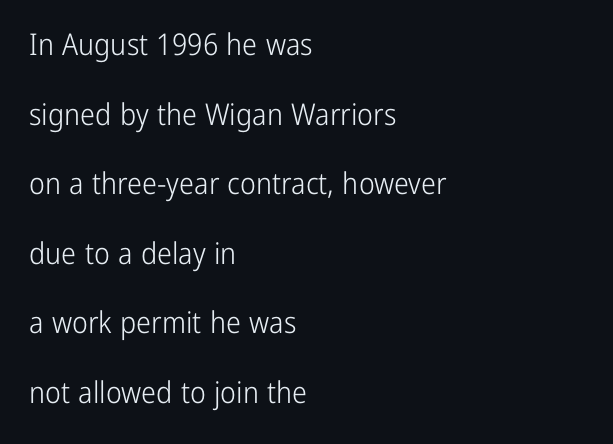
{"serif": "no", "italic": "no", "bold": "no", "weight": "light", "width": "condensed", "stroke_contrast": "low", "x_height": "medium", "monospaced": "no", "underline": "no", "align": "left", "line_spacing": "loose", "line_spacing_ratio": 2.32, "letter_spacing": "normal", "letter_spacing_em": 0.0, "glyph_px": 30}
